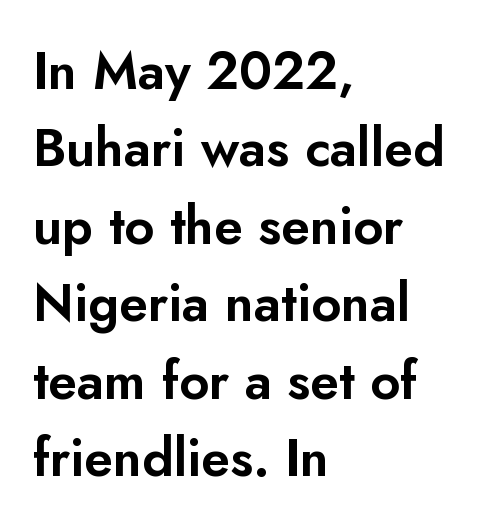
Q: Is the text italic (slanted)? A: No, it is upright.
Q: Is the typeface a serif or a sans-serif typeface? A: Sans-serif.
Q: Is the text underlined? A: No.
Q: How is the paragraph aligned? A: Left-aligned.
Q: Is the spacing between letters normal or unusually wide? A: Normal.
Q: Is the spacing between lines tight, normal or loose? A: Normal.
Q: Width (condensed, normal, or wide)? A: Normal.
Q: Stroke contrast? A: Low.
Q: x-height? A: Small.
Q: Monospaced? A: No.
